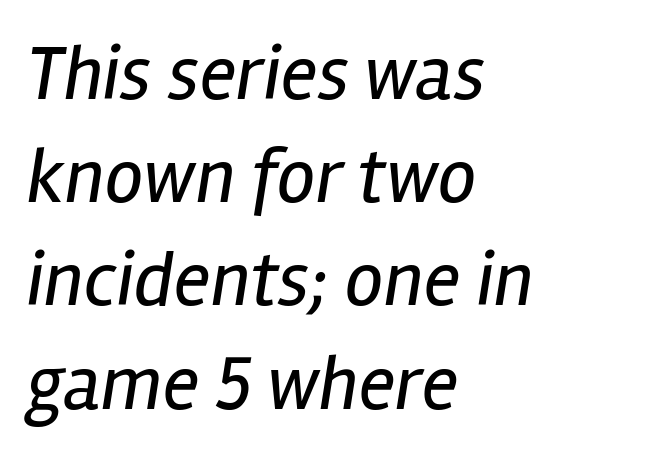
The image shows 77 px regular-weight, condensed type, italic (leaning right); set left-aligned, normal line spacing (1.34x), normal letter spacing, not underlined; low stroke contrast and a medium x-height.
